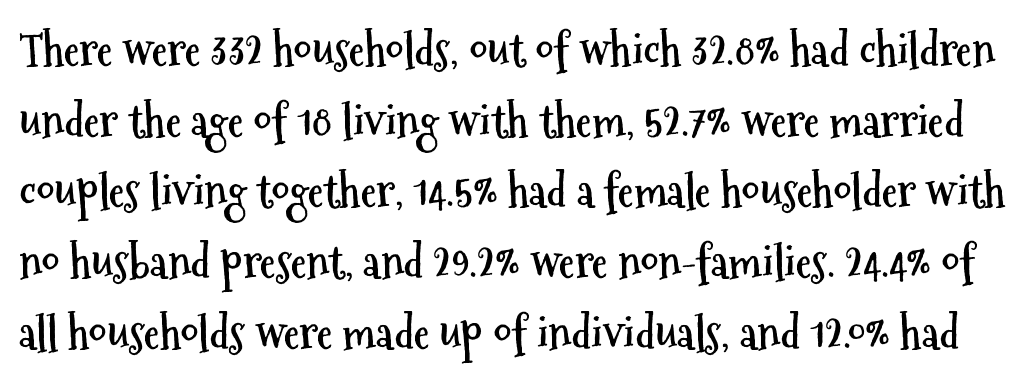
The image shows 45 px semibold, condensed sans-serif type, upright; set normal line spacing (1.57x), normal letter spacing, not underlined; medium stroke contrast and a medium x-height.
